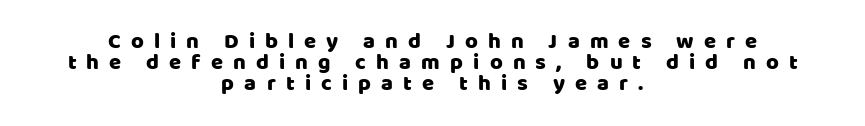
Q: Is the text italic (slanted)? A: No, it is upright.
Q: Is the text underlined? A: No.
Q: How is the paragraph aligned? A: Centered.
Q: Is the spacing between letters normal or unusually wide? A: Unusually wide.
Q: Is the spacing between lines tight, normal or loose? A: Tight.
